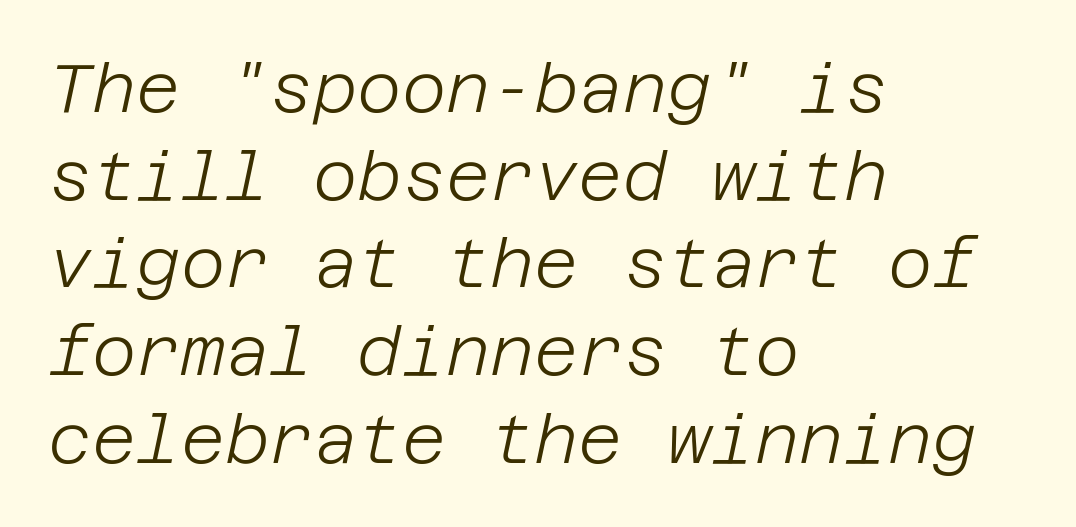
Q: Is the text bold? A: No.
Q: Is the text italic (slanted)? A: Yes, it leans right by about 12 degrees.
Q: Is the text underlined? A: No.
Q: How is the paragraph aligned? A: Left-aligned.
Q: Is the spacing between letters normal or unusually wide? A: Normal.
Q: Is the spacing between lines tight, normal or loose? A: Normal.
Q: Width (condensed, normal, or wide)? A: Normal.
Q: Stroke contrast? A: Low.
Q: x-height? A: Large.
